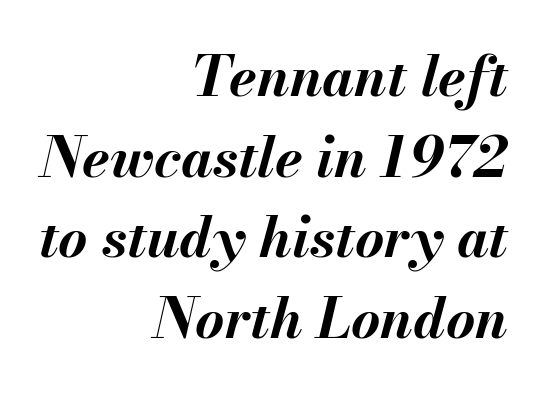
Horizontal bands of white between lines are of average thickness. Notice how the stems are inclined rather than vertical — that's the hallmark of italics. The typesetter chose a ragged-left arrangement here. Short note: letters normally spaced. The zone under the glyphs is completely vacant.
